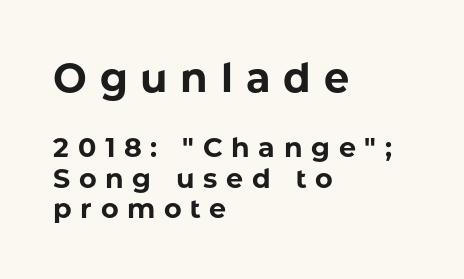
The image shows 40 px bold sans-serif type, upright; set left-aligned, tight line spacing (1.13x), unusually wide letter spacing (+0.32 em), not underlined; the first (top) block is 1.48x larger; low stroke contrast and a medium x-height.
